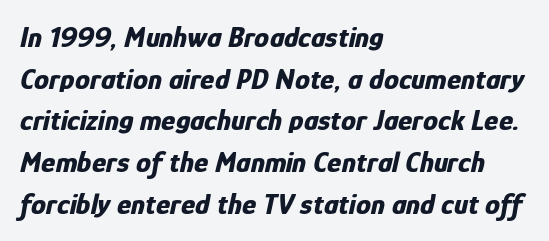
{"italic": "yes", "lean": "right", "slant_degrees": 12, "bold": "yes", "weight": "bold", "width": "condensed", "stroke_contrast": "low", "x_height": "medium", "monospaced": "no", "underline": "no", "align": "left", "line_spacing": "normal", "line_spacing_ratio": 1.39, "letter_spacing": "normal", "letter_spacing_em": 0.0, "glyph_px": 30}
